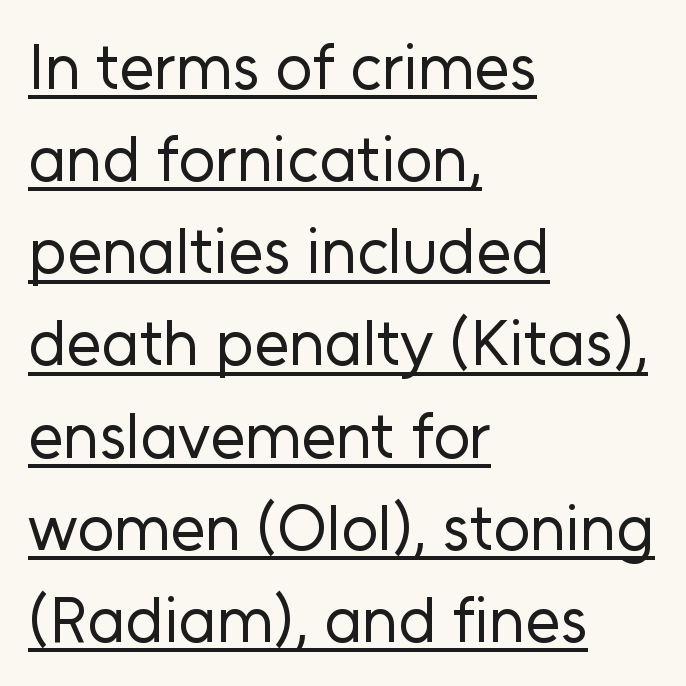
No extra ink here — the face is not bold. Glyph-to-glyph distance matches everyday printed text. Each letter keeps its own natural width here, so spacing adapts to shape. Vertical strokes here are truly vertical. The type family on display is of the sans-serif kind. These lines sit exactly where default settings would place them.
